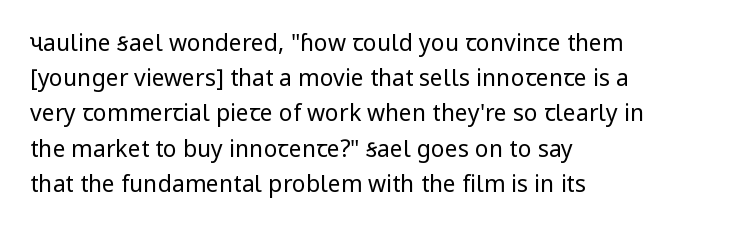
{"italic": "no", "bold": "no", "underline": "no", "align": "left", "line_spacing": "normal", "line_spacing_ratio": 1.53, "letter_spacing": "normal", "letter_spacing_em": 0.0, "glyph_px": 23}
